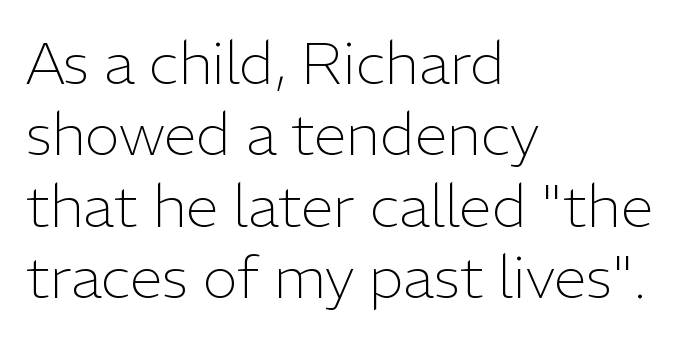
{"serif": "no", "italic": "no", "bold": "no", "weight": "light", "width": "normal", "stroke_contrast": "low", "x_height": "medium", "monospaced": "no", "underline": "no", "align": "left", "line_spacing_ratio": 1.21, "letter_spacing": "normal", "letter_spacing_em": 0.0, "glyph_px": 59}
